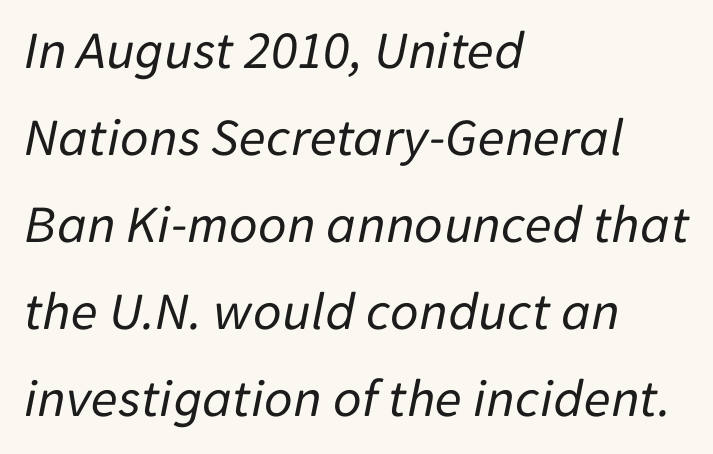
{"italic": "yes", "lean": "right", "slant_degrees": 11, "bold": "no", "weight": "regular", "width": "normal", "stroke_contrast": "low", "x_height": "medium", "monospaced": "no", "underline": "no", "align": "left", "line_spacing": "normal", "line_spacing_ratio": 1.58, "letter_spacing": "normal", "letter_spacing_em": 0.0, "glyph_px": 55}
